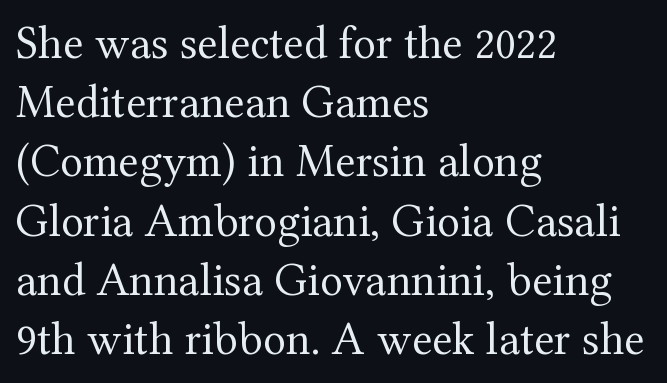
Q: Is the text bold? A: No.
Q: Is the text italic (slanted)? A: No, it is upright.
Q: Is the typeface a serif or a sans-serif typeface? A: Serif.
Q: Is the text underlined? A: No.
Q: How is the paragraph aligned? A: Left-aligned.
Q: Is the spacing between letters normal or unusually wide? A: Normal.
Q: Is the spacing between lines tight, normal or loose? A: Normal.
Q: Width (condensed, normal, or wide)? A: Normal.
Q: Stroke contrast? A: Medium.
Q: x-height? A: Medium.
Q: Monospaced? A: No.
